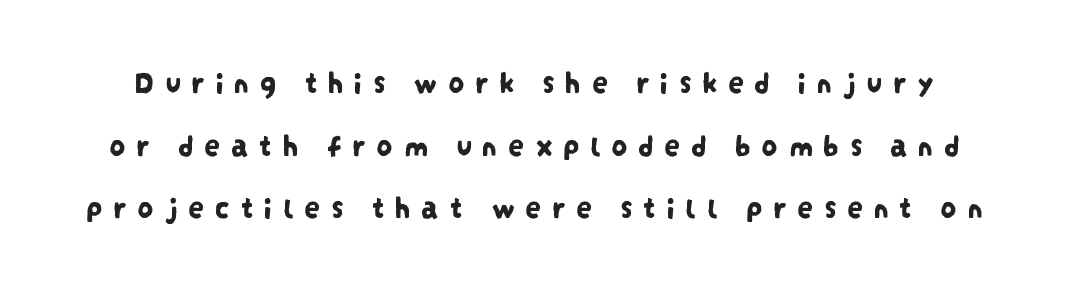
In terms of leading, this rendering errs on the spacious side. Check under the words: just untouched page. The designer went with a sans here, leaving each stem footless. Inter-character spacing is expanded well beyond the font's built-in metrics.
